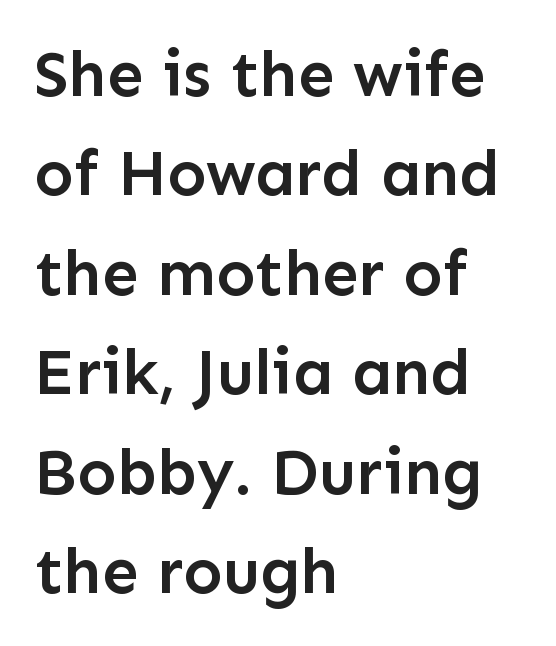
The image shows 65 px semibold sans-serif type, upright; set left-aligned, normal line spacing (1.53x), normal letter spacing, not underlined; low stroke contrast and a medium x-height.
